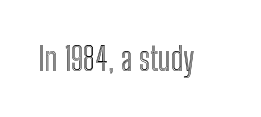
{"italic": "no", "width": "condensed", "x_height": "medium", "monospaced": "no", "underline": "no", "letter_spacing": "normal", "letter_spacing_em": 0.0, "glyph_px": 32}
